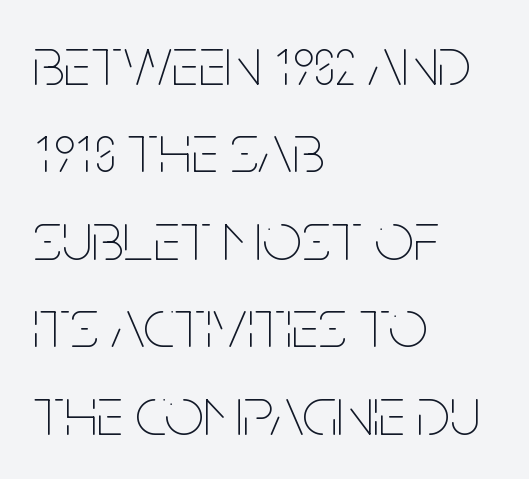
The image shows 70 px thin, condensed type, upright; set left-aligned, normal line spacing (1.25x), normal letter spacing, not underlined; low stroke contrast and a large x-height.
